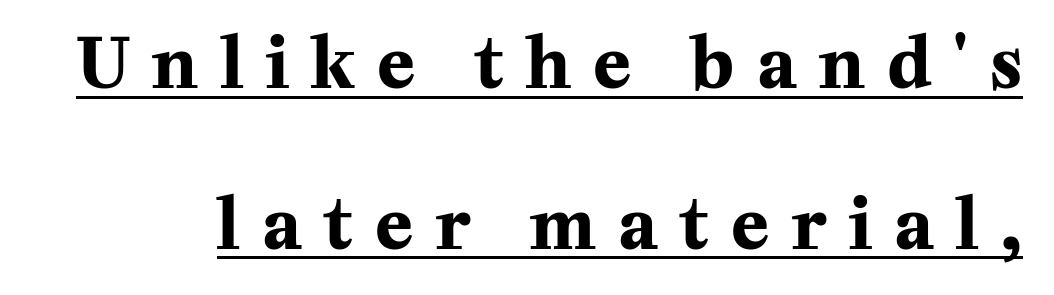
Varying glyph widths throughout — classic text-font behaviour. Letter spacing: wide. These characters rest on top of a visible drawn line. Honestly, the rows look like they've been pulled way apart. Every character sits straight up, as roman type does. Stroke terminals: seriffed.
